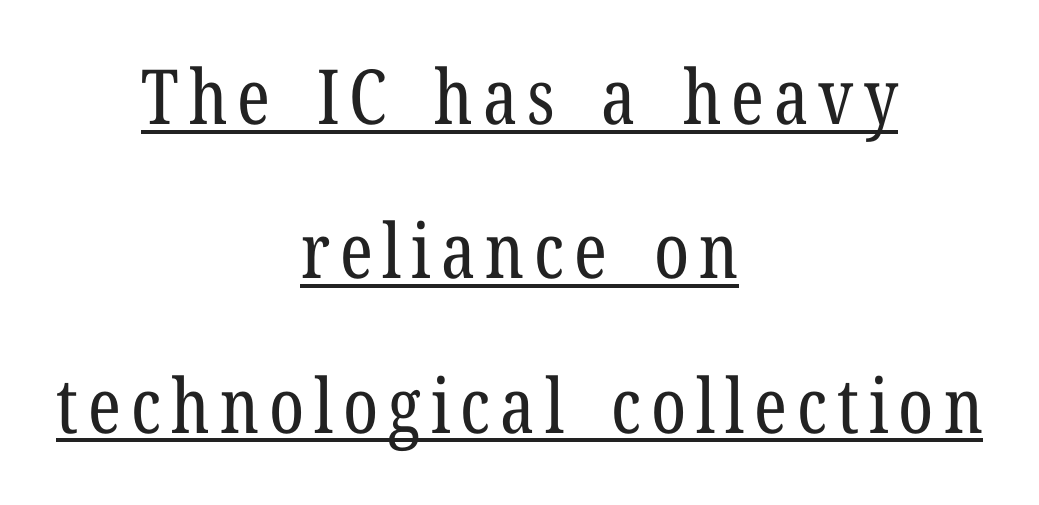
The image shows 76 px regular-weight, condensed serif type, upright; set centered, loose line spacing (2.03x), underlined; low stroke contrast and a medium x-height.
